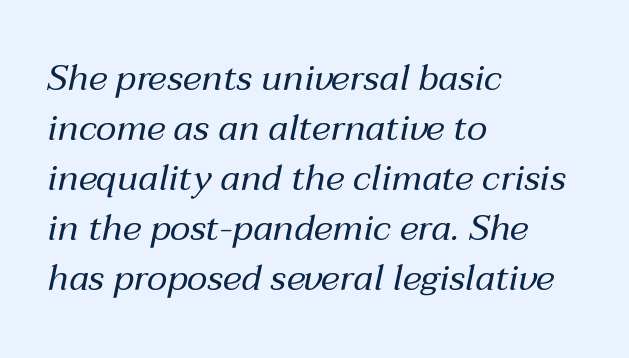
Regarding leading, the lines here are spaced in the standard way. Weight: in the light-to-regular range. Observe the lean: these are italic letterforms. Caption: standard tracking, unaltered. These lines stack with their left ends in a neat column. A bare baseline throughout the passage.
